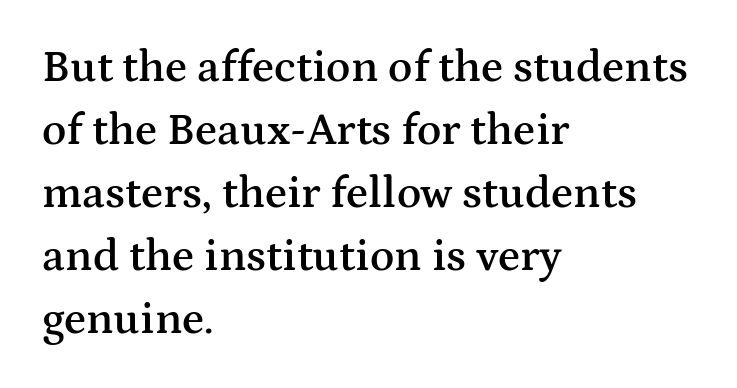
{"serif": "yes", "italic": "no", "bold": "semi", "weight": "semibold", "width": "wide", "stroke_contrast": "medium", "x_height": "medium", "monospaced": "no", "underline": "no", "align": "left", "line_spacing": "normal", "line_spacing_ratio": 1.4, "letter_spacing": "normal", "letter_spacing_em": 0.0, "glyph_px": 45}
